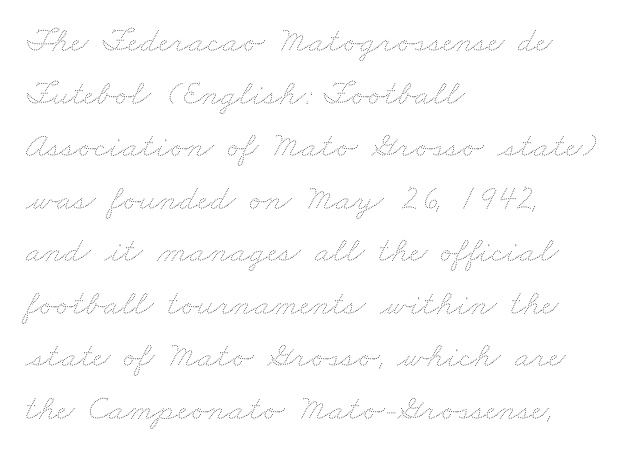
{"bold": "no", "weight": "thin", "width": "wide", "stroke_contrast": "medium", "x_height": "small", "monospaced": "no", "underline": "no", "align": "left", "line_spacing": "normal", "line_spacing_ratio": 1.46, "letter_spacing": "normal", "letter_spacing_em": 0.0, "glyph_px": 36}
